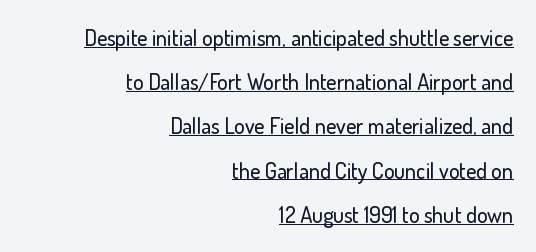
Q: Is the text italic (slanted)? A: No, it is upright.
Q: Is the text underlined? A: Yes.
Q: How is the paragraph aligned? A: Right-aligned.
Q: Is the spacing between letters normal or unusually wide? A: Normal.
Q: Is the spacing between lines tight, normal or loose? A: Loose.
